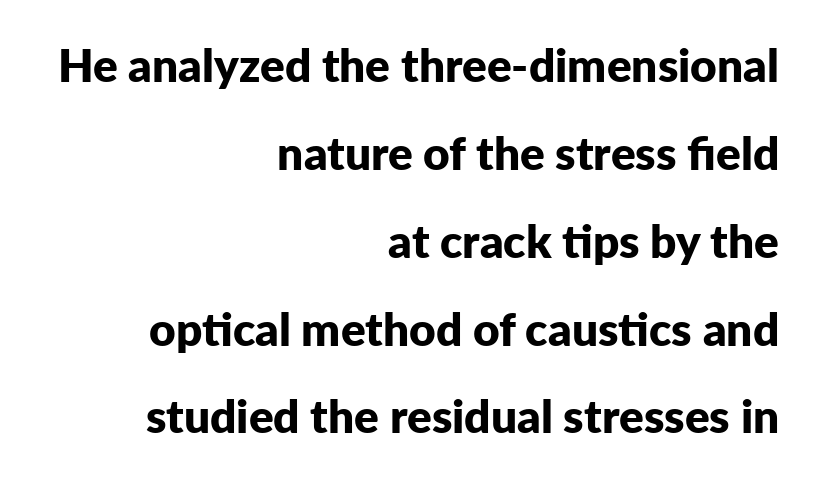
Type without underlining. This is sans-serif lettering, the kind often seen on screens and signage. Typographic density is high because the face is bold. Varying glyph widths throughout — classic text-font behaviour. Students, observe: this is what heavily led, spacious text looks like.
